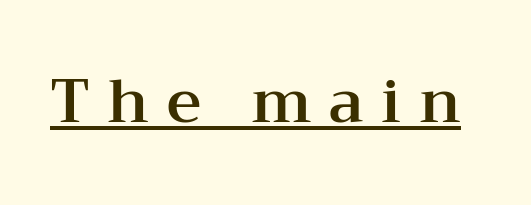
Q: Is the text italic (slanted)? A: No, it is upright.
Q: Is the typeface a serif or a sans-serif typeface? A: Serif.
Q: Is the text underlined? A: Yes.
Q: Is the spacing between letters normal or unusually wide? A: Unusually wide.
Q: Width (condensed, normal, or wide)? A: Wide.
Q: Stroke contrast? A: Medium.
Q: x-height? A: Medium.
Q: Monospaced? A: No.
